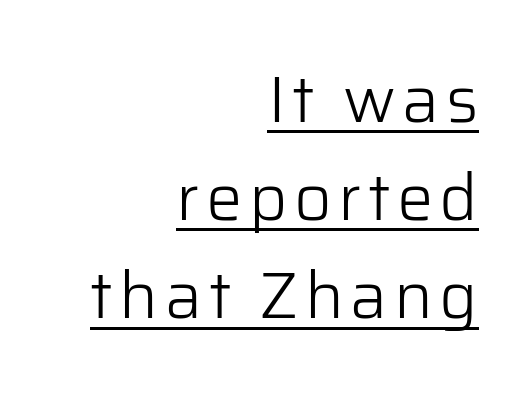
{"serif": "no", "italic": "no", "bold": "no", "weight": "light", "width": "normal", "stroke_contrast": "low", "x_height": "medium", "monospaced": "no", "underline": "yes", "align": "right", "line_spacing": "normal", "line_spacing_ratio": 1.51, "glyph_px": 65}
